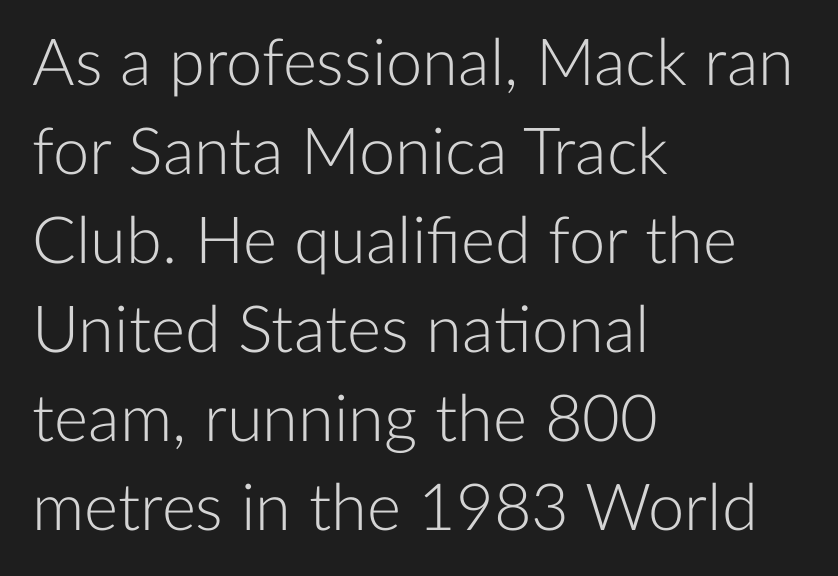
The image shows 65 px light sans-serif type, upright; set left-aligned, normal line spacing (1.37x), normal letter spacing, not underlined; low stroke contrast and a medium x-height.
